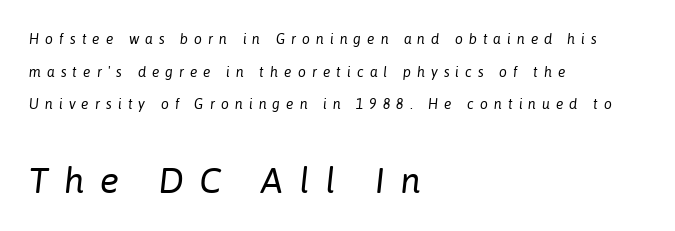
{"italic": "yes", "lean": "right", "slant_degrees": 6, "bold": "no", "weight": "regular", "width": "normal", "stroke_contrast": "low", "x_height": "medium", "monospaced": "no", "underline": "no", "align": "left", "line_spacing": "loose", "line_spacing_ratio": 2.33, "letter_spacing": "wide", "letter_spacing_em": 0.43, "larger_block": "second", "size_ratio": 2.57, "glyph_px": 36}
